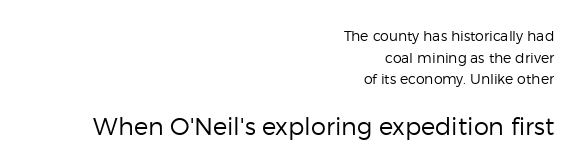
{"italic": "no", "bold": "no", "underline": "no", "align": "right", "line_spacing": "normal", "line_spacing_ratio": 1.54, "letter_spacing": "normal", "letter_spacing_em": 0.0, "larger_block": "second", "size_ratio": 1.71, "glyph_px": 24}
